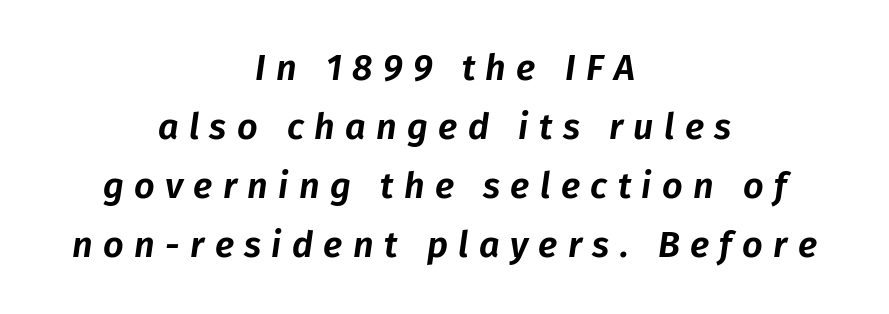
Visually the block forms a symmetrical silhouette, jagged on both flanks. This sample has the flowing, uneven cadence of proportional lettering. Underline: absent. The horizontal fit of the characters is loose and conspicuously gappy. Slant detected: the letters are inclined. The lines sit at an ordinary, default distance from one another.
